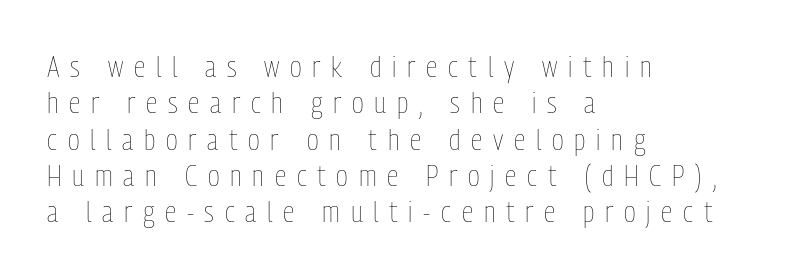
Q: Is the text bold? A: No.
Q: Is the text italic (slanted)? A: No, it is upright.
Q: Is the text underlined? A: No.
Q: How is the paragraph aligned? A: Left-aligned.
Q: Is the spacing between letters normal or unusually wide? A: Unusually wide.
Q: Width (condensed, normal, or wide)? A: Condensed.
Q: Stroke contrast? A: Low.
Q: x-height? A: Medium.
Q: Monospaced? A: No.
